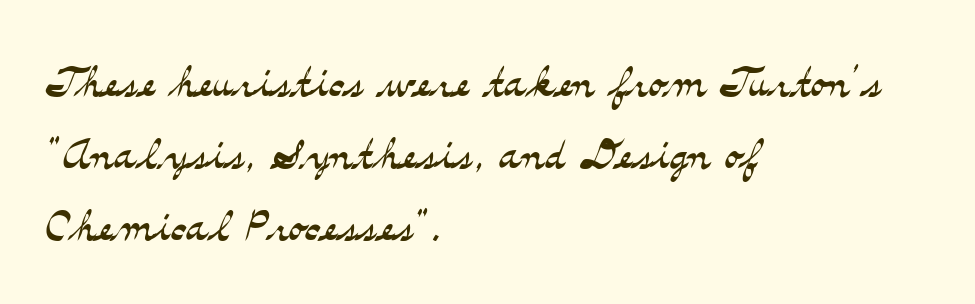
The line texture is even and compact thanks to regular tracking. The string is rendered with underlining switched off. Looks like regular typesetting: each glyph gets only the width it needs.
